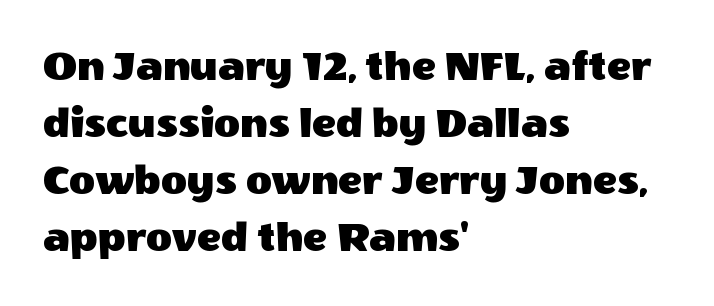
Q: Is the text italic (slanted)? A: No, it is upright.
Q: Is the typeface a serif or a sans-serif typeface? A: Sans-serif.
Q: Is the text underlined? A: No.
Q: How is the paragraph aligned? A: Left-aligned.
Q: Is the spacing between letters normal or unusually wide? A: Normal.
Q: Is the spacing between lines tight, normal or loose? A: Normal.
Q: Width (condensed, normal, or wide)? A: Normal.
Q: x-height? A: Large.
Q: Monospaced? A: No.
